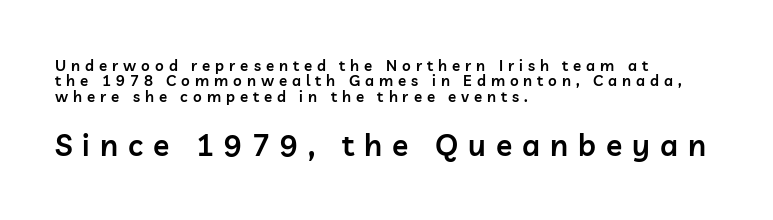
The image shows 30 px semibold sans-serif type, upright; set left-aligned, tight line spacing (1.03x), unusually wide letter spacing (+0.33 em), not underlined; the second (bottom) block is 2.0x larger; low stroke contrast and a medium x-height.
